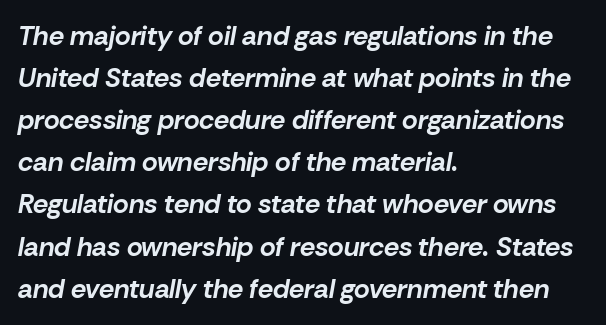
{"italic": "yes", "lean": "right", "slant_degrees": 10, "bold": "yes", "underline": "no", "align": "left", "line_spacing": "normal", "line_spacing_ratio": 1.56, "letter_spacing": "normal", "letter_spacing_em": 0.0, "glyph_px": 27}
